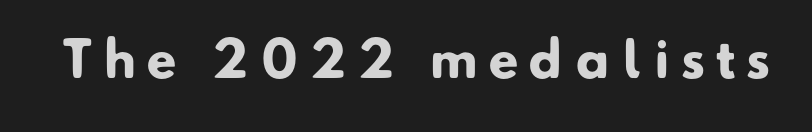
The image shows 48 px heavy sans-serif type; set unusually wide letter spacing (+0.24 em), not underlined; low stroke contrast and a small x-height.
